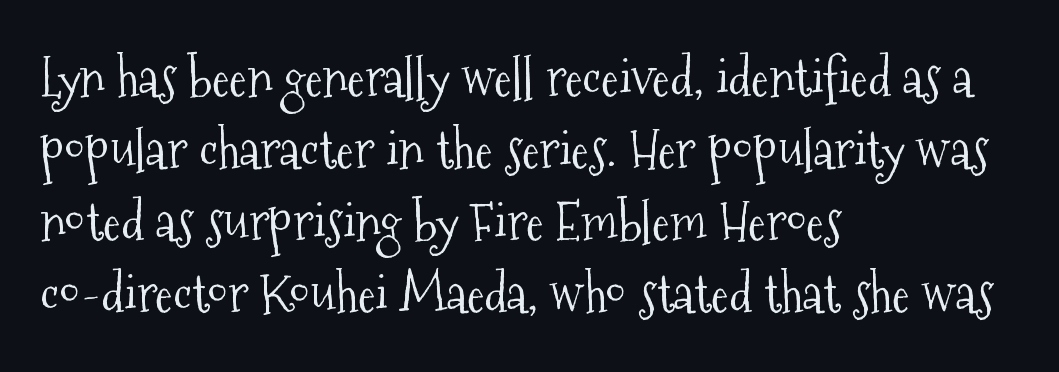
{"serif": "yes", "italic": "no", "bold": "no", "weight": "light", "width": "condensed", "stroke_contrast": "medium", "x_height": "medium", "monospaced": "no", "underline": "no", "align": "left", "line_spacing": "normal", "line_spacing_ratio": 1.36, "letter_spacing": "normal", "letter_spacing_em": 0.0, "glyph_px": 53}
